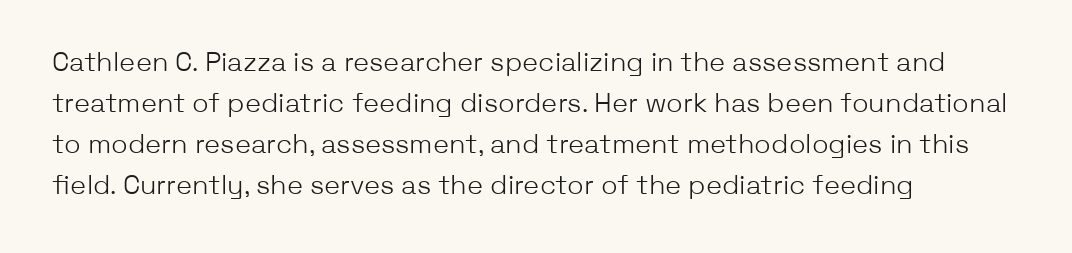
Q: Is the text bold? A: No.
Q: Is the text italic (slanted)? A: No, it is upright.
Q: Is the text underlined? A: No.
Q: How is the paragraph aligned? A: Left-aligned.
Q: Is the spacing between letters normal or unusually wide? A: Normal.
Q: Is the spacing between lines tight, normal or loose? A: Normal.
